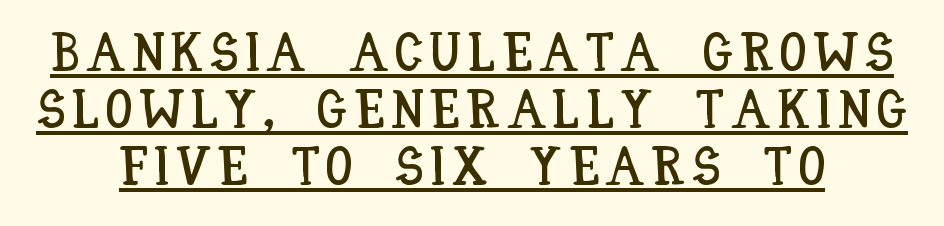
Q: Is the text italic (slanted)? A: No, it is upright.
Q: Is the text underlined? A: Yes.
Q: How is the paragraph aligned? A: Centered.
Q: Is the spacing between lines tight, normal or loose? A: Tight.
Q: Width (condensed, normal, or wide)? A: Condensed.
Q: Stroke contrast? A: Low.
Q: x-height? A: Large.
Q: Monospaced? A: No.
